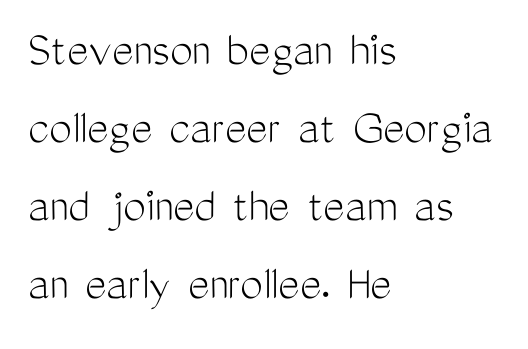
The words here are not underlined. The tracking reads as untouched default to a designer's eye. The font sits on the lighter half of the weight spectrum, regular included. In terms of leading, this rendering sits right in the middle.
